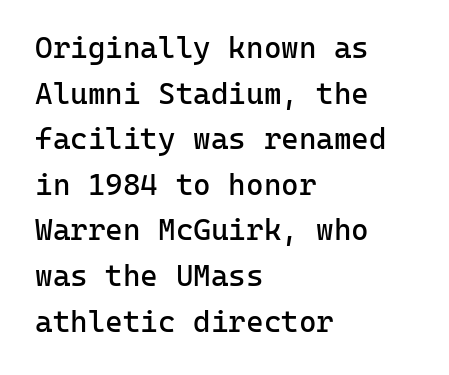
Q: Is the text bold? A: No.
Q: Is the text italic (slanted)? A: No, it is upright.
Q: Is the typeface a serif or a sans-serif typeface? A: Sans-serif.
Q: Is the text underlined? A: No.
Q: How is the paragraph aligned? A: Left-aligned.
Q: Is the spacing between letters normal or unusually wide? A: Normal.
Q: Is the spacing between lines tight, normal or loose? A: Normal.
Q: Width (condensed, normal, or wide)? A: Normal.
Q: Stroke contrast? A: Low.
Q: x-height? A: Medium.
Q: Monospaced? A: Yes.
